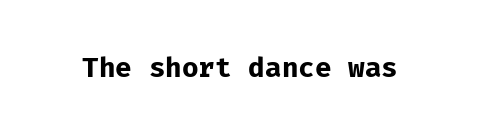
Q: Is the text bold? A: Yes.
Q: Is the text italic (slanted)? A: No, it is upright.
Q: Is the text underlined? A: No.
Q: Is the spacing between letters normal or unusually wide? A: Normal.
